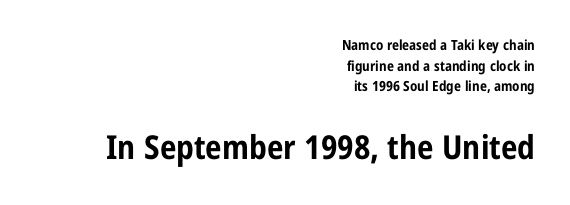
This rendering features lettering with no underline. Baseline-to-baseline distance is the conventional proportion of letter height. The second block has been scaled up relative to the first. Ascenders rise straight up at ninety degrees. Think of a printed novel: that variable character pitch is what you see here. Examine the stroke ends and you'll find no serifs.
